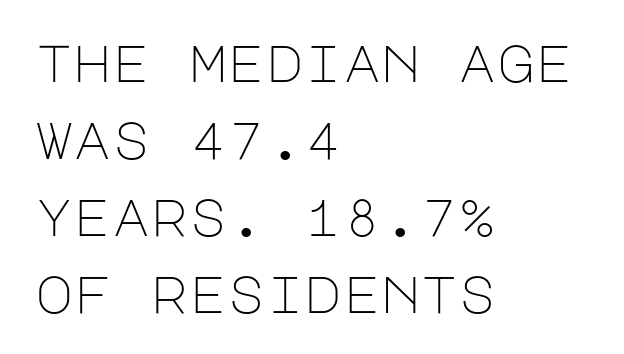
{"serif": "no", "italic": "no", "bold": "no", "weight": "light", "width": "normal", "stroke_contrast": "low", "x_height": "large", "underline": "no", "align": "left", "line_spacing": "normal", "line_spacing_ratio": 1.48, "letter_spacing": "normal", "letter_spacing_em": 0.0, "glyph_px": 52}
